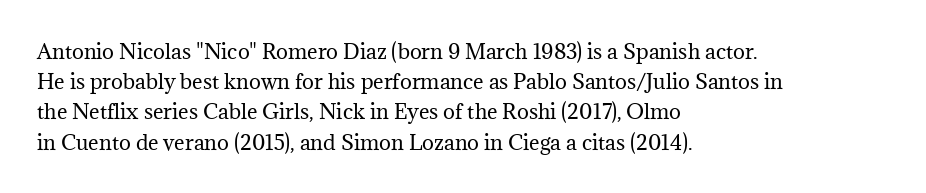
Q: Is the text bold? A: No.
Q: Is the text italic (slanted)? A: No, it is upright.
Q: Is the text underlined? A: No.
Q: How is the paragraph aligned? A: Left-aligned.
Q: Is the spacing between letters normal or unusually wide? A: Normal.
Q: Is the spacing between lines tight, normal or loose? A: Normal.
